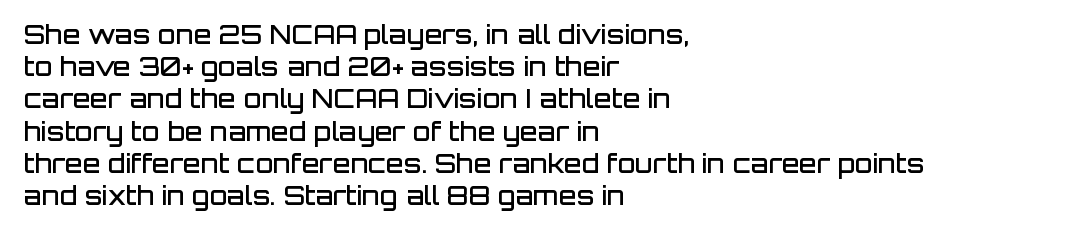
{"italic": "no", "bold": "semi", "underline": "no", "align": "left", "line_spacing_ratio": 1.24, "letter_spacing": "normal", "letter_spacing_em": 0.0, "glyph_px": 26}
